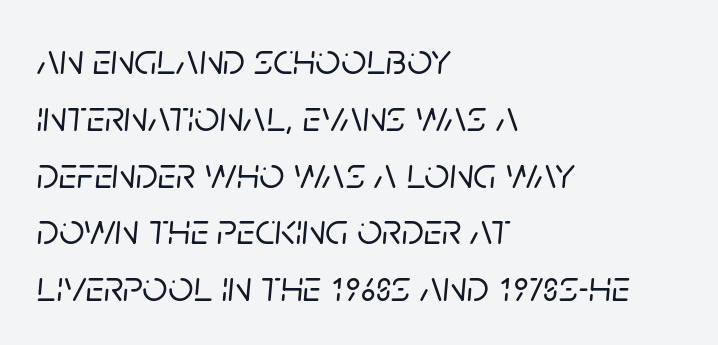
The image shows 44 px text type, italic (leaning right); set left-aligned, normal line spacing (1.29x), normal letter spacing, not underlined; low stroke contrast and a large x-height.
